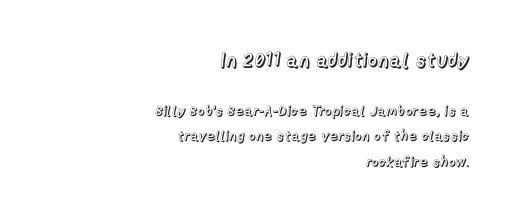
{"underline": "no", "align": "right", "line_spacing_ratio": 1.83, "letter_spacing": "normal", "letter_spacing_em": 0.0, "larger_block": "first", "size_ratio": 1.43, "glyph_px": 20}
